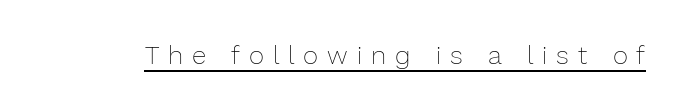
Q: Is the text bold? A: No.
Q: Is the text italic (slanted)? A: No, it is upright.
Q: Is the text underlined? A: Yes.
Q: Is the spacing between letters normal or unusually wide? A: Unusually wide.
